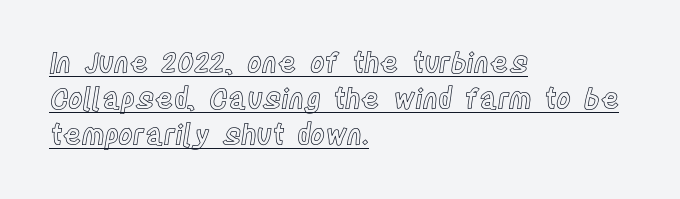
The image shows 28 px condensed type; set left-aligned, normal line spacing (1.28x), normal letter spacing, underlined; a large x-height.
